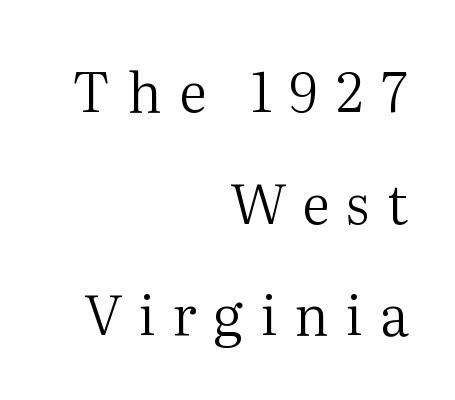
Q: Is the text bold? A: No.
Q: Is the text italic (slanted)? A: No, it is upright.
Q: Is the typeface a serif or a sans-serif typeface? A: Serif.
Q: Is the text underlined? A: No.
Q: How is the paragraph aligned? A: Right-aligned.
Q: Is the spacing between letters normal or unusually wide? A: Unusually wide.
Q: Is the spacing between lines tight, normal or loose? A: Loose.
Q: Width (condensed, normal, or wide)? A: Normal.
Q: Stroke contrast? A: Medium.
Q: x-height? A: Medium.
Q: Monospaced? A: No.
